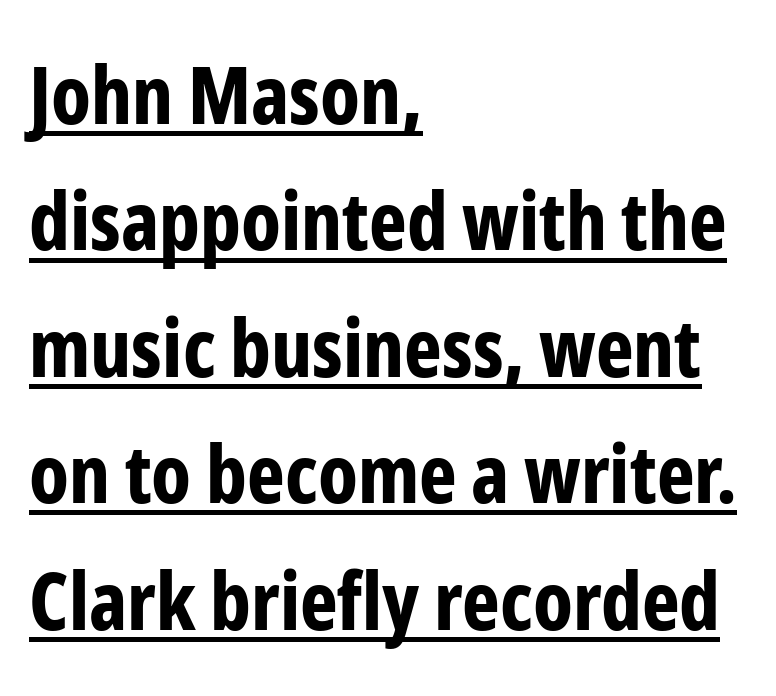
The image shows 80 px bold, condensed sans-serif type, upright; set left-aligned, normal line spacing (1.58x), normal letter spacing, underlined; low stroke contrast and a medium x-height.
